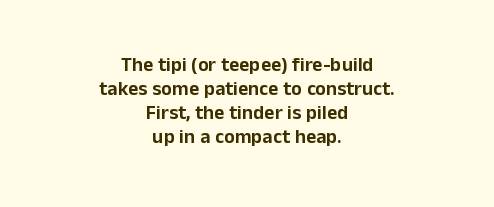
Words float on clear page, feet unadorned. Characters remain perfectly vertical along every line. Spacing between characters is what you'd get straight out of the box. This rendering uses center alignment, leaving both contours irregular but symmetric.
